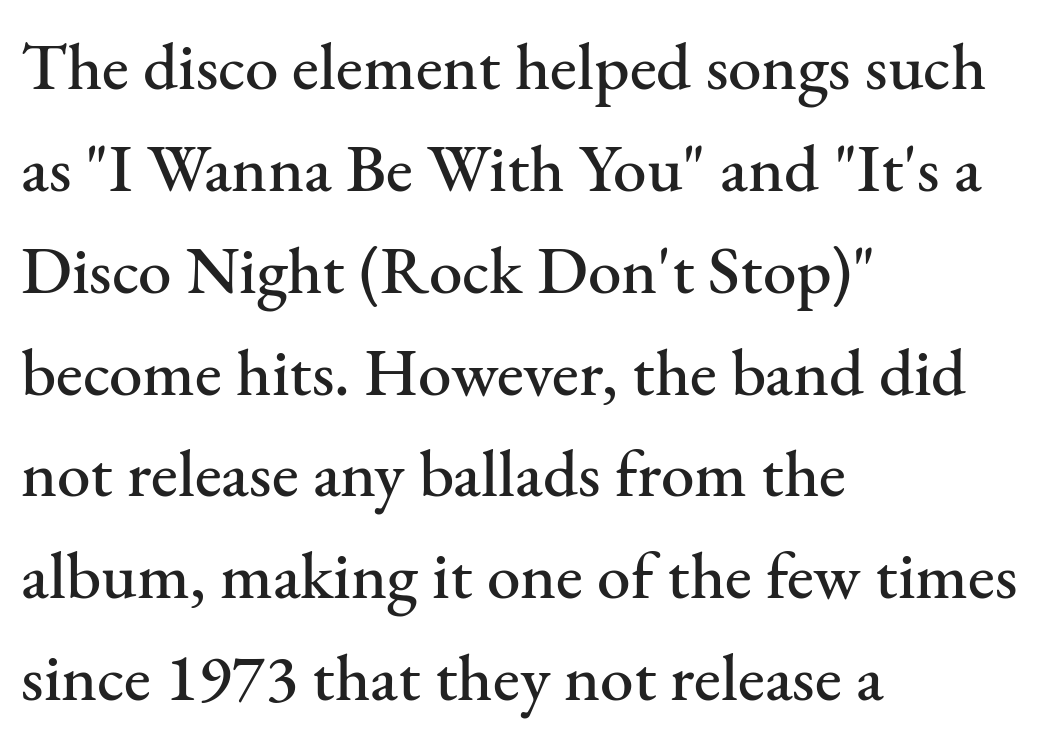
In terms of letterform style, serifs are clearly present. You could call the tracking neutral — neither tight nor loose. Short and long lines alike share a common starting point at left. Ordinary non-slanted type is in use. The rendering uses a moderate line-height, typical for paragraphs.
